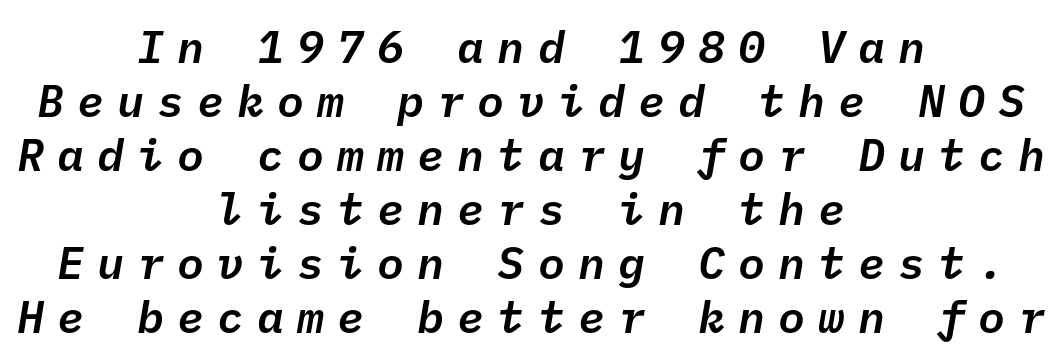
The image shows 45 px text type, italic (leaning right), monospaced; set centered, line spacing 1.2x, unusually wide letter spacing (+0.29 em), not underlined; low stroke contrast and a medium x-height.
